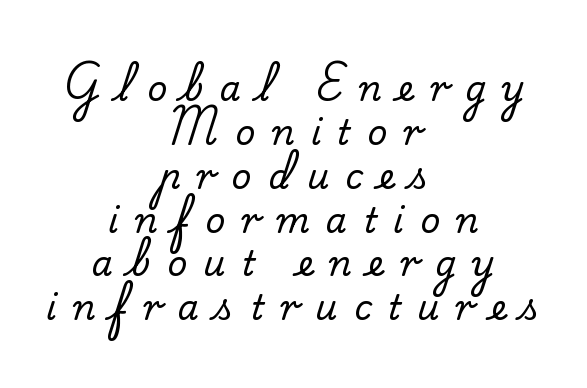
The image shows 34 px serif type; set centered, normal line spacing (1.29x), unusually wide letter spacing (+0.48 em), not underlined; low stroke contrast and a small x-height.
